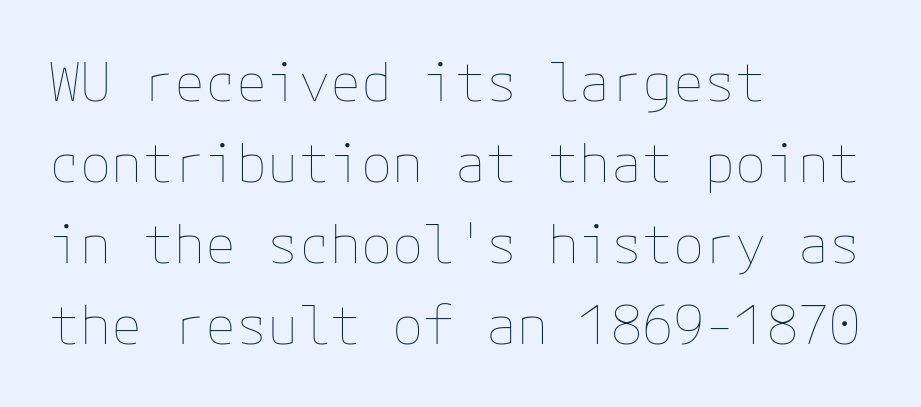
Q: Is the text bold? A: No.
Q: Is the text italic (slanted)? A: No, it is upright.
Q: Is the text underlined? A: No.
Q: How is the paragraph aligned? A: Left-aligned.
Q: Is the spacing between letters normal or unusually wide? A: Normal.
Q: Is the spacing between lines tight, normal or loose? A: Normal.
Q: Width (condensed, normal, or wide)? A: Normal.
Q: Stroke contrast? A: Low.
Q: x-height? A: Medium.
